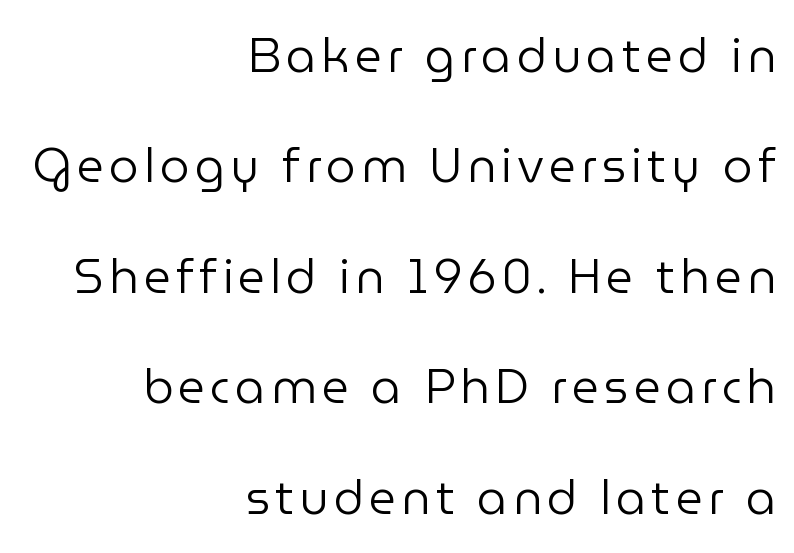
{"serif": "no", "italic": "no", "bold": "no", "weight": "regular", "width": "normal", "stroke_contrast": "low", "x_height": "medium", "monospaced": "no", "underline": "no", "align": "right", "line_spacing": "loose", "line_spacing_ratio": 2.35, "glyph_px": 47}
